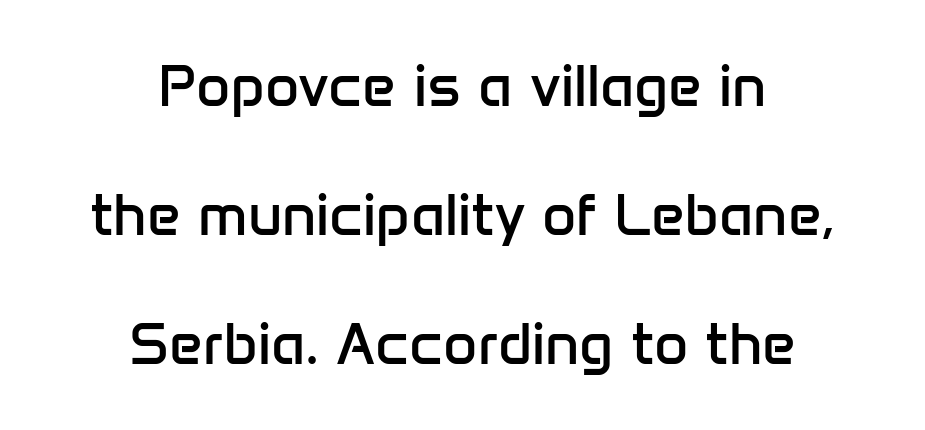
The image shows 59 px regular-weight sans-serif type, upright; set centered, loose line spacing (2.19x), normal letter spacing, not underlined; low stroke contrast and a medium x-height.
